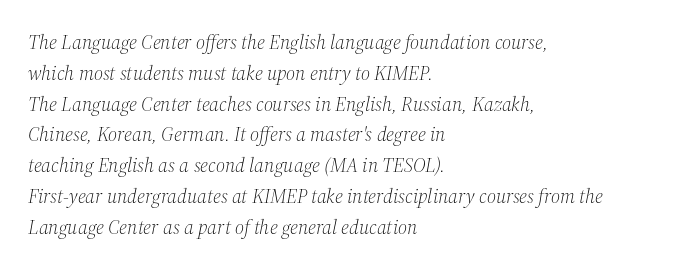
{"italic": "yes", "lean": "right", "slant_degrees": 12, "bold": "no", "underline": "no", "align": "left", "line_spacing": "normal", "line_spacing_ratio": 1.54, "letter_spacing": "normal", "letter_spacing_em": 0.0, "glyph_px": 20}
